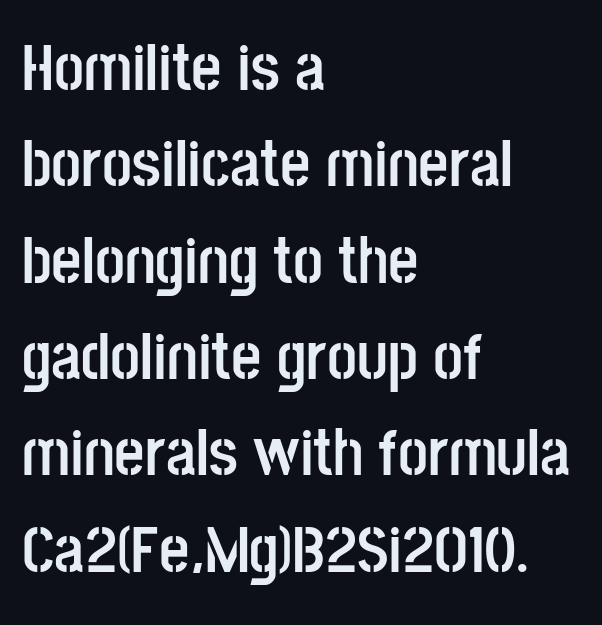
{"serif": "no", "italic": "no", "bold": "yes", "weight": "semibold", "width": "condensed", "stroke_contrast": "low", "x_height": "large", "monospaced": "no", "underline": "no", "align": "left", "line_spacing": "normal", "line_spacing_ratio": 1.46, "letter_spacing": "normal", "letter_spacing_em": 0.0, "glyph_px": 66}
